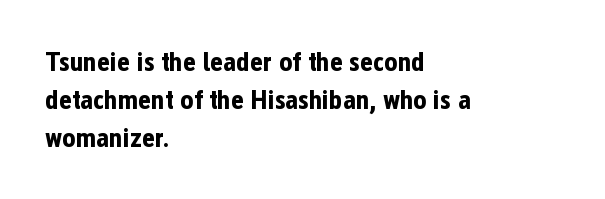
{"serif": "no", "italic": "no", "bold": "yes", "weight": "bold", "width": "condensed", "stroke_contrast": "low", "x_height": "medium", "monospaced": "no", "underline": "no", "align": "left", "line_spacing": "normal", "line_spacing_ratio": 1.35, "letter_spacing": "normal", "letter_spacing_em": 0.0, "glyph_px": 28}
